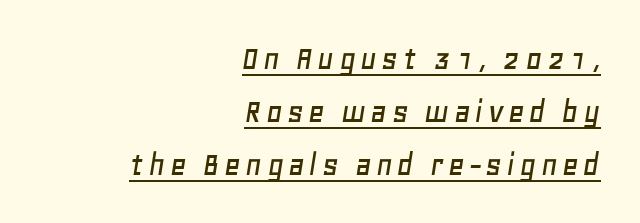
{"italic": "yes", "lean": "right", "slant_degrees": 11, "width": "normal", "stroke_contrast": "low", "x_height": "large", "monospaced": "no", "underline": "yes", "align": "right", "line_spacing": "normal", "line_spacing_ratio": 1.47, "glyph_px": 36}
